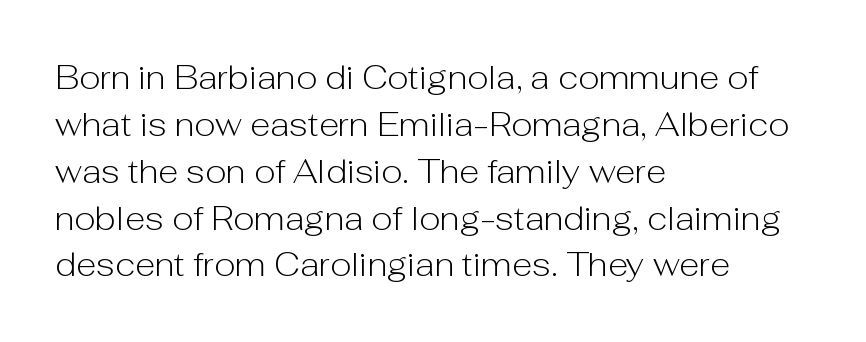
Q: Is the text bold? A: No.
Q: Is the text italic (slanted)? A: No, it is upright.
Q: Is the typeface a serif or a sans-serif typeface? A: Sans-serif.
Q: Is the text underlined? A: No.
Q: How is the paragraph aligned? A: Left-aligned.
Q: Is the spacing between letters normal or unusually wide? A: Normal.
Q: Is the spacing between lines tight, normal or loose? A: Normal.
Q: Width (condensed, normal, or wide)? A: Normal.
Q: Stroke contrast? A: Low.
Q: x-height? A: Medium.
Q: Monospaced? A: No.
